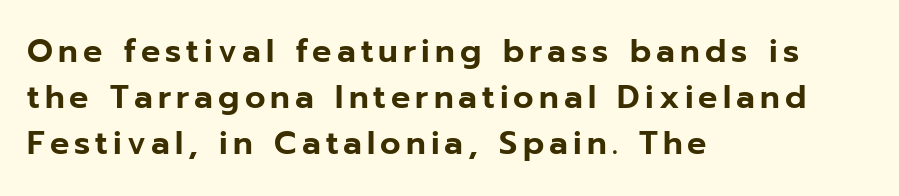
The image shows 32 px sans-serif type, upright; set left-aligned, normal line spacing (1.44x), not underlined; low stroke contrast and a medium x-height.
